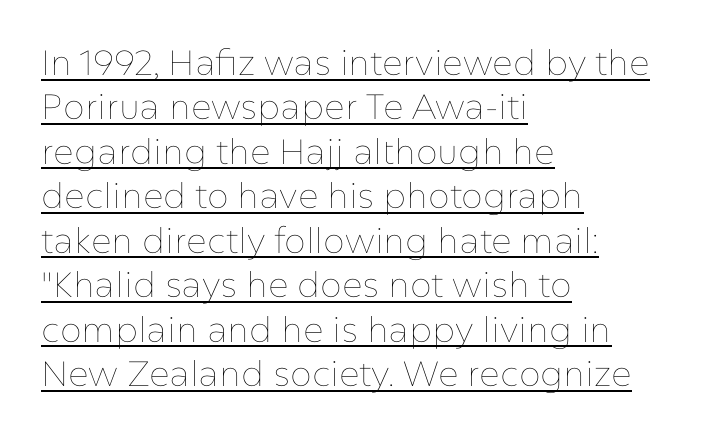
Q: Is the text bold? A: No.
Q: Is the text italic (slanted)? A: No, it is upright.
Q: Is the text underlined? A: Yes.
Q: How is the paragraph aligned? A: Left-aligned.
Q: Is the spacing between letters normal or unusually wide? A: Normal.
Q: Is the spacing between lines tight, normal or loose? A: Normal.
Q: Width (condensed, normal, or wide)? A: Normal.
Q: Stroke contrast? A: Low.
Q: x-height? A: Medium.
Q: Monospaced? A: No.
